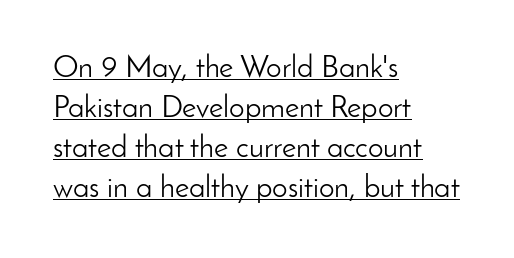
{"serif": "no", "italic": "no", "bold": "no", "weight": "light", "width": "normal", "stroke_contrast": "low", "x_height": "small", "monospaced": "no", "underline": "yes", "align": "left", "line_spacing": "normal", "line_spacing_ratio": 1.29, "letter_spacing": "normal", "letter_spacing_em": 0.0, "glyph_px": 31}
